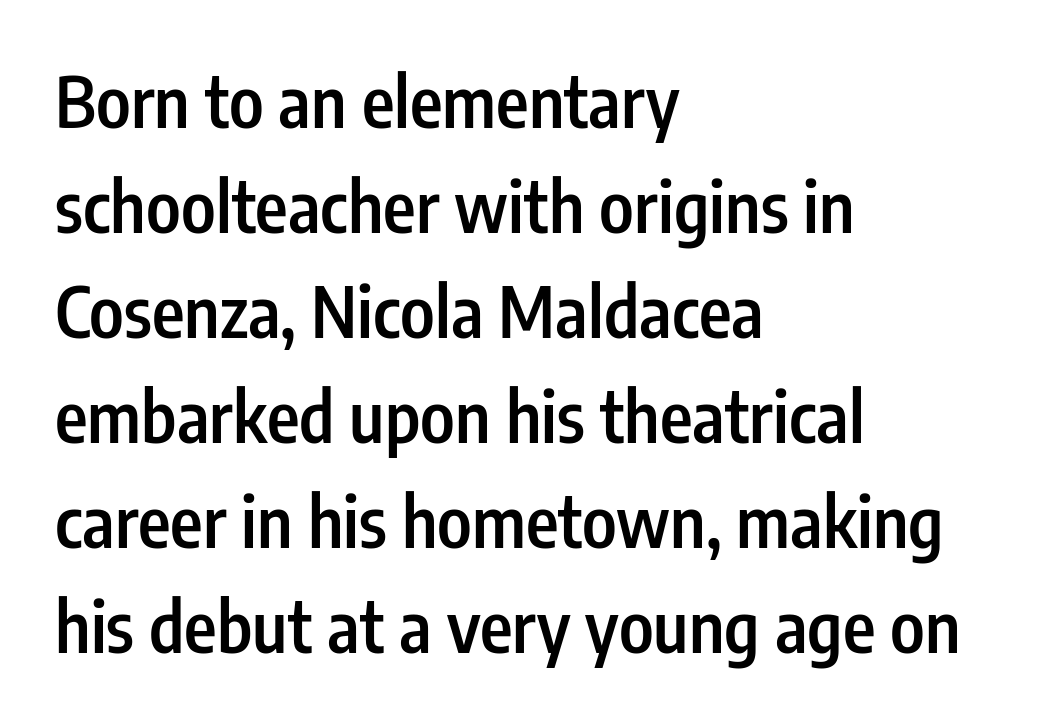
The face used here is proportionally spaced, like ordinary book or web type. A typesetter would label this face a sans. What's the leading like? Ordinary, nothing unusual. Style check: upright.
